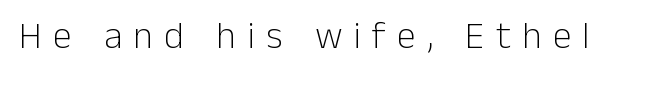
The image shows 38 px light sans-serif type, upright; set unusually wide letter spacing (+0.29 em), not underlined; low stroke contrast and a medium x-height.
